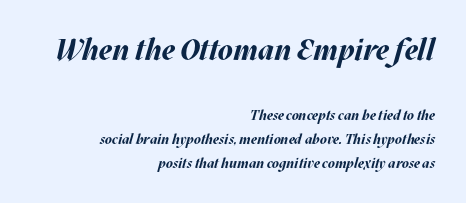
Q: Is the text bold? A: Yes.
Q: Is the text italic (slanted)? A: Yes, it leans right by about 17 degrees.
Q: Is the text underlined? A: No.
Q: How is the paragraph aligned? A: Right-aligned.
Q: Is the spacing between letters normal or unusually wide? A: Normal.
Q: Is the spacing between lines tight, normal or loose? A: Normal.
Q: Which block of text is set in a larger size, the first (top) or the second (bottom)? A: The first (top) one.
Q: Width (condensed, normal, or wide)? A: Normal.
Q: Stroke contrast? A: Medium.
Q: x-height? A: Large.
Q: Monospaced? A: No.
